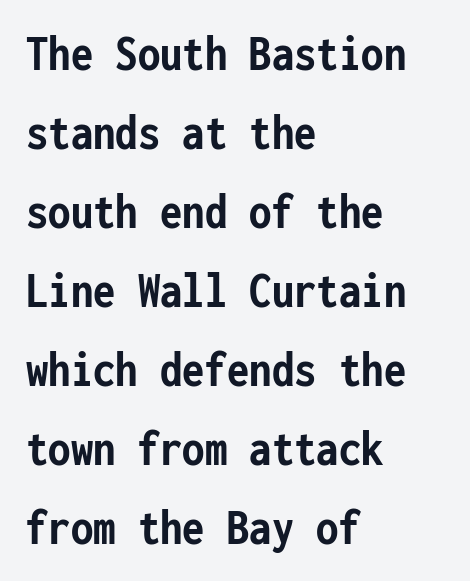
Q: Is the text bold? A: Yes.
Q: Is the text italic (slanted)? A: No, it is upright.
Q: Is the typeface a serif or a sans-serif typeface? A: Sans-serif.
Q: Is the text underlined? A: No.
Q: How is the paragraph aligned? A: Left-aligned.
Q: Is the spacing between letters normal or unusually wide? A: Normal.
Q: Is the spacing between lines tight, normal or loose? A: Normal.
Q: Width (condensed, normal, or wide)? A: Condensed.
Q: Stroke contrast? A: Low.
Q: x-height? A: Medium.
Q: Monospaced? A: Yes.
